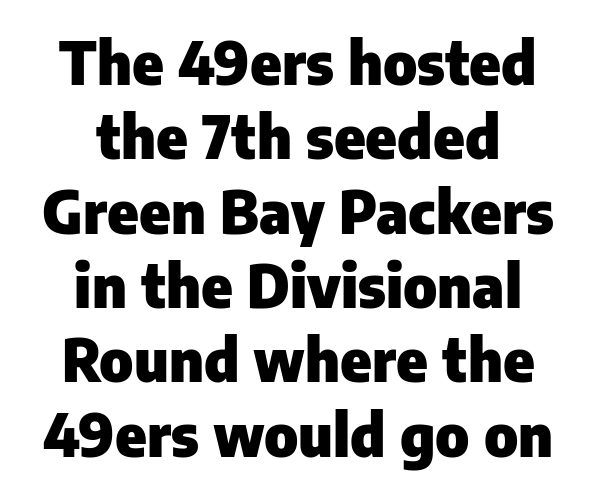
{"serif": "no", "italic": "no", "bold": "yes", "weight": "heavy", "width": "normal", "stroke_contrast": "low", "x_height": "medium", "monospaced": "no", "underline": "no", "align": "center", "line_spacing": "normal", "line_spacing_ratio": 1.26, "letter_spacing": "normal", "letter_spacing_em": 0.0, "glyph_px": 59}
